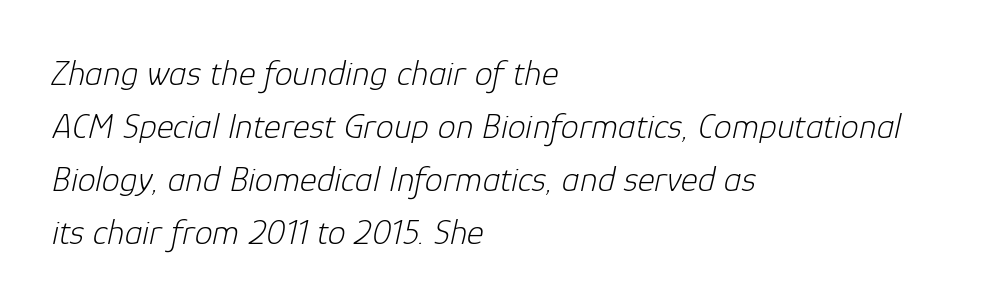
{"italic": "yes", "lean": "right", "slant_degrees": 12, "bold": "no", "weight": "light", "width": "normal", "stroke_contrast": "low", "x_height": "medium", "monospaced": "no", "underline": "no", "align": "left", "line_spacing": "normal", "line_spacing_ratio": 1.47, "letter_spacing": "normal", "letter_spacing_em": 0.0, "glyph_px": 36}
